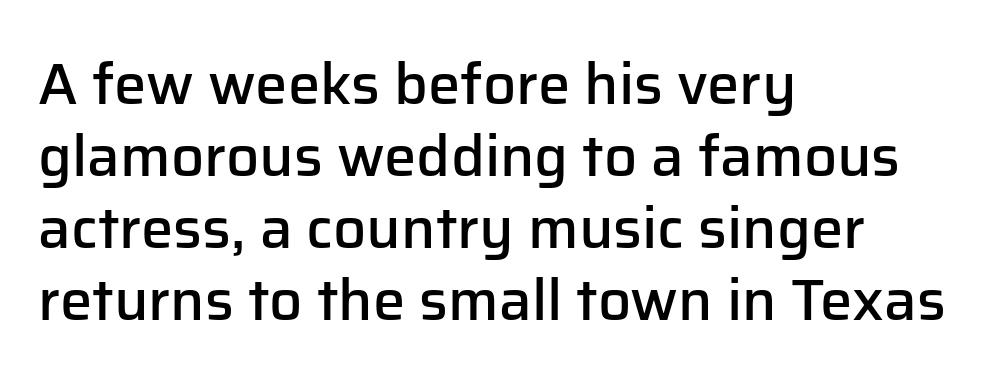
Q: Is the text bold? A: Semi-bold.
Q: Is the text italic (slanted)? A: No, it is upright.
Q: Is the typeface a serif or a sans-serif typeface? A: Sans-serif.
Q: Is the text underlined? A: No.
Q: How is the paragraph aligned? A: Left-aligned.
Q: Is the spacing between letters normal or unusually wide? A: Normal.
Q: Width (condensed, normal, or wide)? A: Normal.
Q: Stroke contrast? A: Low.
Q: x-height? A: Medium.
Q: Monospaced? A: No.
